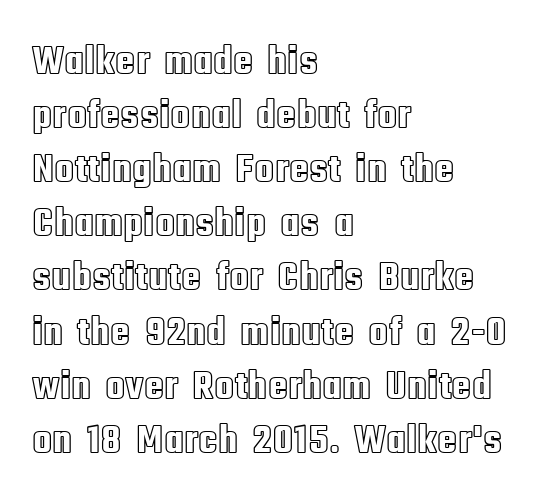
Q: Is the text italic (slanted)? A: No, it is upright.
Q: Is the text underlined? A: No.
Q: How is the paragraph aligned? A: Left-aligned.
Q: Is the spacing between letters normal or unusually wide? A: Normal.
Q: Is the spacing between lines tight, normal or loose? A: Normal.
Q: Width (condensed, normal, or wide)? A: Condensed.
Q: x-height? A: Large.
Q: Monospaced? A: No.
